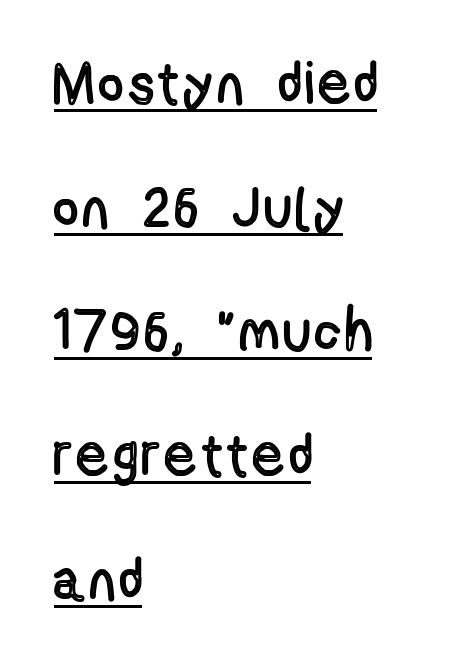
The image shows 59 px condensed type, upright; set left-aligned, loose line spacing (2.1x), underlined; a medium x-height.
